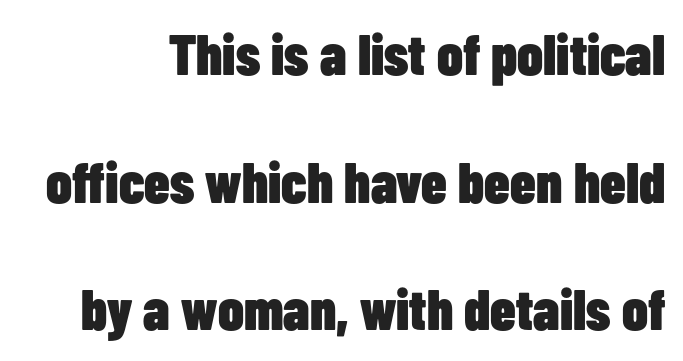
{"serif": "no", "italic": "no", "bold": "yes", "weight": "heavy", "width": "condensed", "stroke_contrast": "low", "x_height": "medium", "monospaced": "no", "underline": "no", "line_spacing": "loose", "line_spacing_ratio": 2.24, "letter_spacing": "normal", "letter_spacing_em": 0.0, "glyph_px": 57}
